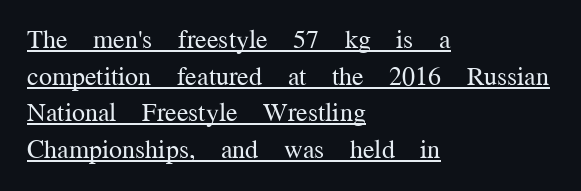
{"italic": "no", "bold": "no", "underline": "yes", "align": "left", "line_spacing": "normal", "line_spacing_ratio": 1.41, "letter_spacing": "normal", "letter_spacing_em": 0.0, "glyph_px": 26}
